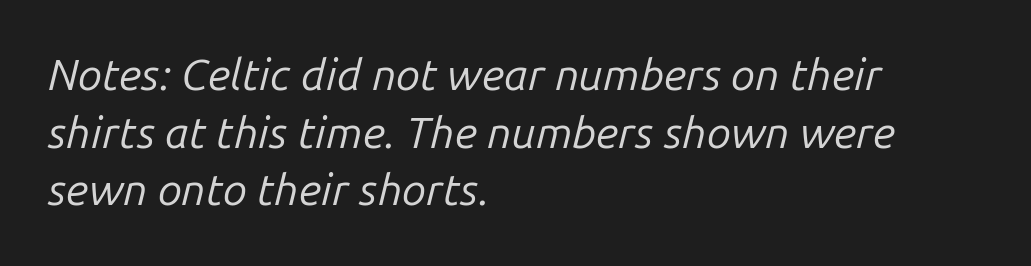
{"italic": "yes", "lean": "right", "slant_degrees": 14, "bold": "no", "weight": "regular", "width": "normal", "stroke_contrast": "low", "x_height": "medium", "monospaced": "no", "underline": "no", "align": "left", "line_spacing": "normal", "line_spacing_ratio": 1.31, "letter_spacing": "normal", "letter_spacing_em": 0.0, "glyph_px": 44}
